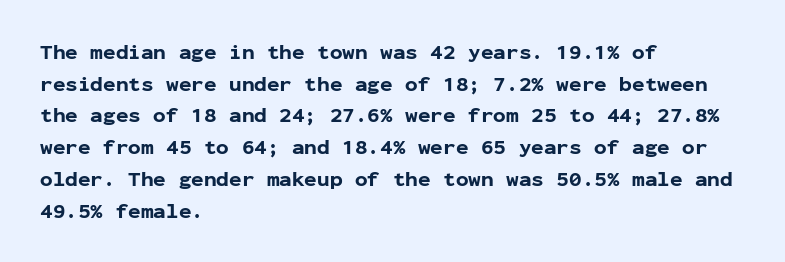
This is roman type, the default non-slanted kind. Observe the ordinary spacing: letters are neighbours, not strangers. The space between consecutive lines is moderate. Leftover space on each line is placed entirely after the last word. The string is rendered with underlining switched off. What weight is shown? A full bold with thick strokes.
